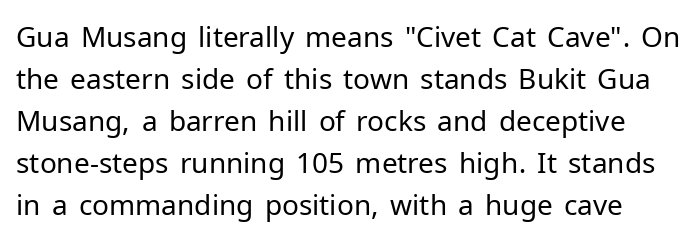
Q: Is the text bold? A: No.
Q: Is the text italic (slanted)? A: No, it is upright.
Q: Is the typeface a serif or a sans-serif typeface? A: Sans-serif.
Q: Is the text underlined? A: No.
Q: Is the spacing between letters normal or unusually wide? A: Normal.
Q: Is the spacing between lines tight, normal or loose? A: Normal.
Q: Width (condensed, normal, or wide)? A: Normal.
Q: Stroke contrast? A: Low.
Q: x-height? A: Medium.
Q: Monospaced? A: No.
